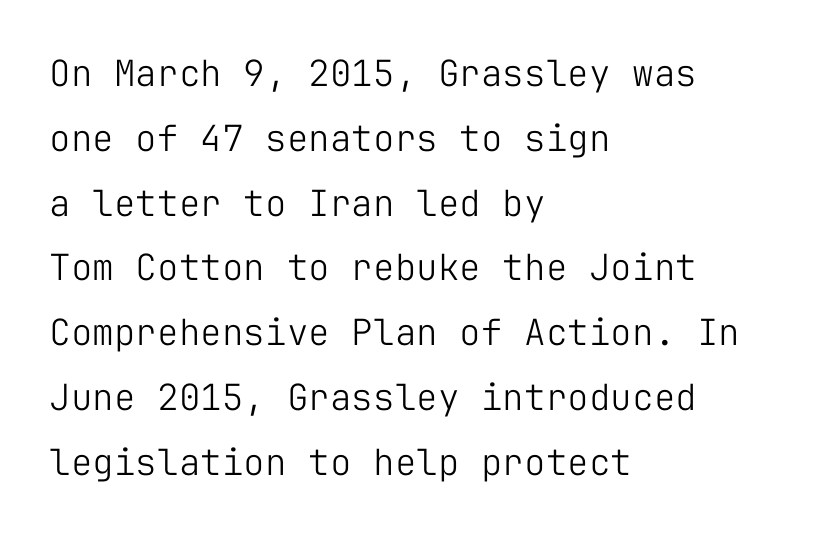
The image shows 36 px light sans-serif type, upright, monospaced; set left-aligned, line spacing 1.8x, normal letter spacing, not underlined; low stroke contrast and a medium x-height.
